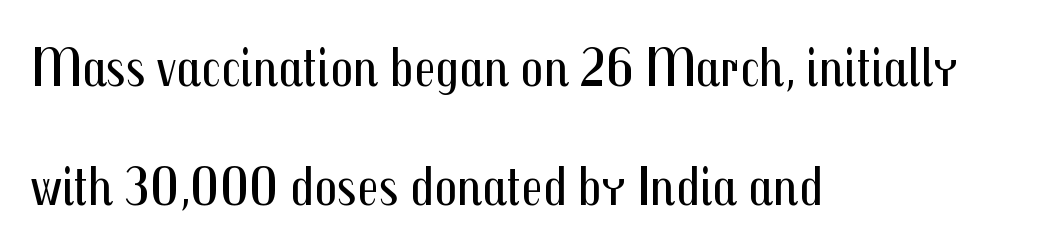
Q: Is the text bold? A: No.
Q: Is the text italic (slanted)? A: No, it is upright.
Q: Is the typeface a serif or a sans-serif typeface? A: Sans-serif.
Q: Is the text underlined? A: No.
Q: How is the paragraph aligned? A: Left-aligned.
Q: Is the spacing between letters normal or unusually wide? A: Normal.
Q: Is the spacing between lines tight, normal or loose? A: Loose.
Q: Width (condensed, normal, or wide)? A: Condensed.
Q: Stroke contrast? A: Medium.
Q: x-height? A: Medium.
Q: Monospaced? A: No.
